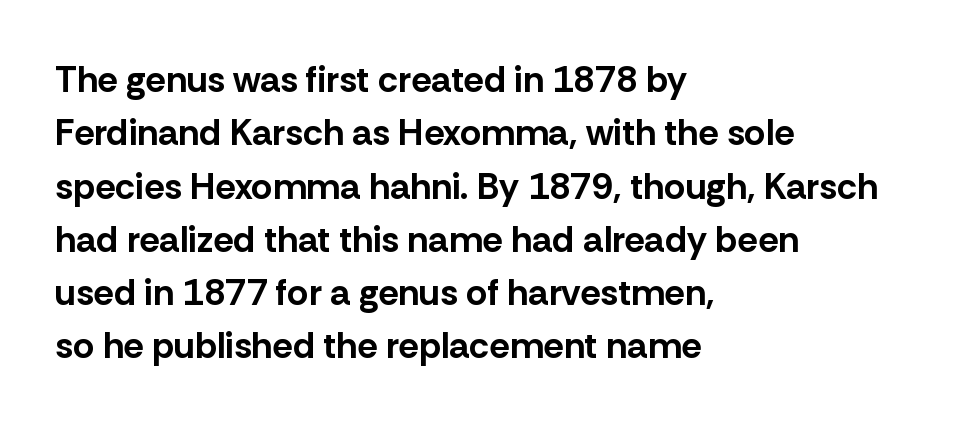
The image shows 37 px bold sans-serif type, upright; set left-aligned, normal line spacing (1.44x), normal letter spacing, not underlined; low stroke contrast and a medium x-height.
